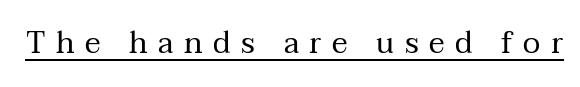
Q: Is the text bold? A: No.
Q: Is the text italic (slanted)? A: No, it is upright.
Q: Is the typeface a serif or a sans-serif typeface? A: Serif.
Q: Is the text underlined? A: Yes.
Q: Is the spacing between letters normal or unusually wide? A: Unusually wide.
Q: Width (condensed, normal, or wide)? A: Normal.
Q: Stroke contrast? A: Medium.
Q: x-height? A: Medium.
Q: Monospaced? A: No.
